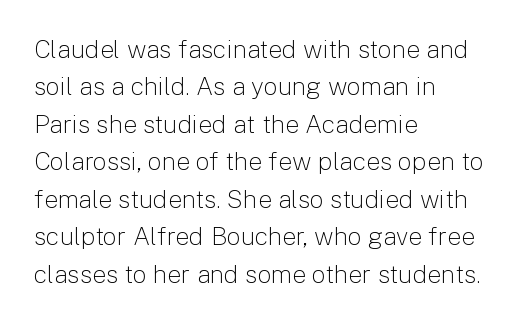
{"italic": "no", "bold": "no", "underline": "no", "align": "left", "line_spacing": "normal", "line_spacing_ratio": 1.5, "letter_spacing": "normal", "letter_spacing_em": 0.0, "glyph_px": 25}
